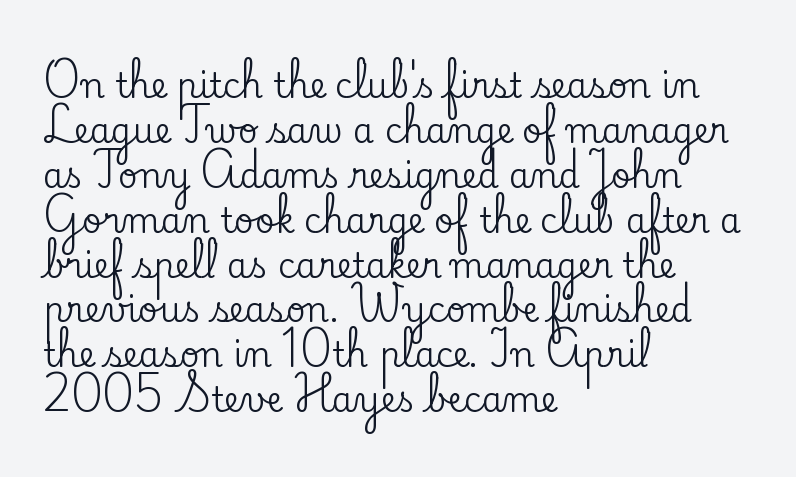
The image shows 34 px serif type, upright; set left-aligned, normal line spacing (1.32x), normal letter spacing, not underlined; low stroke contrast and a small x-height.
